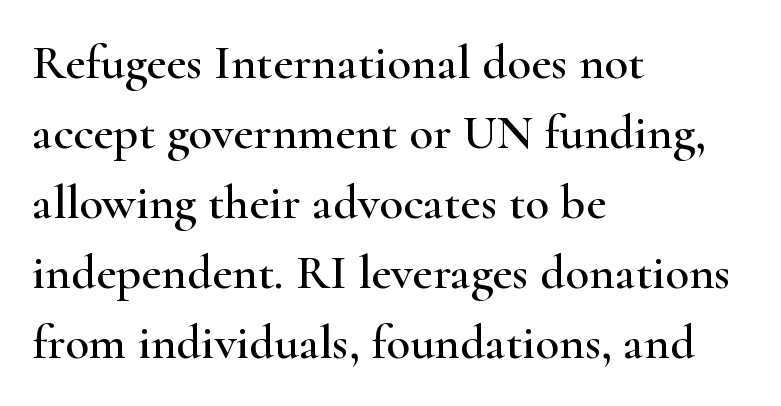
The rendering uses a moderate line-height, typical for paragraphs. What stands out about the letter spacing? Nothing — it is the standard amount. Character widths vary here, with narrow letters taking less room than wide ones. The typesetter chose a ragged-right arrangement here. The glyphs in this specimen are seriffed. The area under the type is left untouched.
